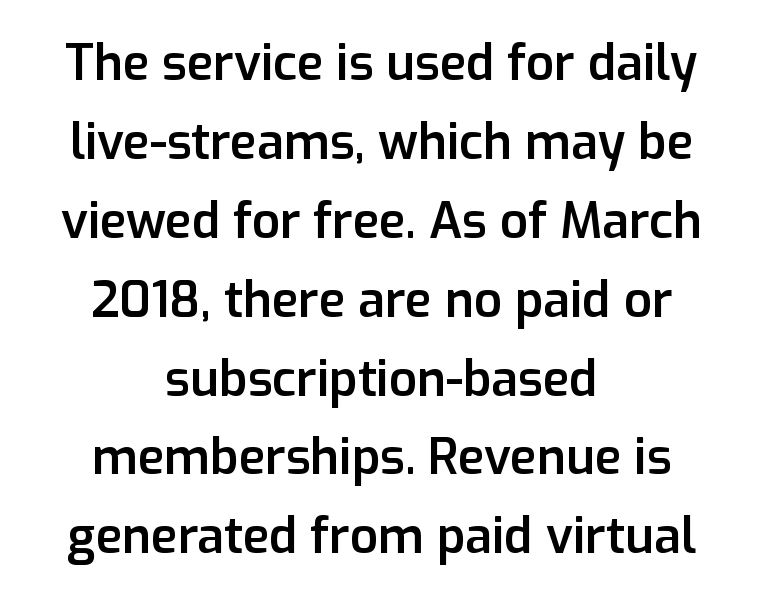
Q: Is the text bold? A: Semi-bold.
Q: Is the text italic (slanted)? A: No, it is upright.
Q: Is the typeface a serif or a sans-serif typeface? A: Sans-serif.
Q: Is the text underlined? A: No.
Q: How is the paragraph aligned? A: Centered.
Q: Is the spacing between letters normal or unusually wide? A: Normal.
Q: Is the spacing between lines tight, normal or loose? A: Normal.
Q: Width (condensed, normal, or wide)? A: Normal.
Q: Stroke contrast? A: Low.
Q: x-height? A: Medium.
Q: Monospaced? A: No.
